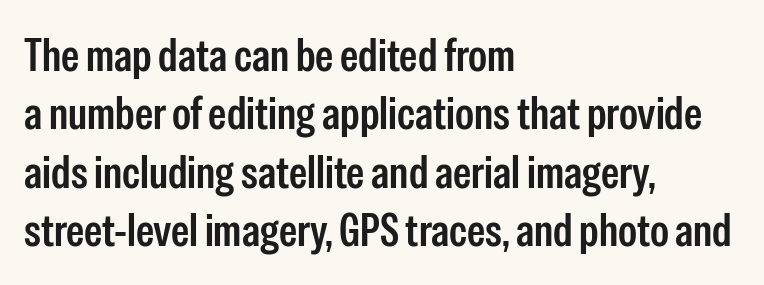
{"serif": "no", "italic": "no", "bold": "semi", "weight": "semibold", "width": "condensed", "stroke_contrast": "low", "x_height": "medium", "monospaced": "no", "underline": "no", "align": "left", "line_spacing": "normal", "line_spacing_ratio": 1.27, "letter_spacing": "normal", "letter_spacing_em": 0.0, "glyph_px": 46}
